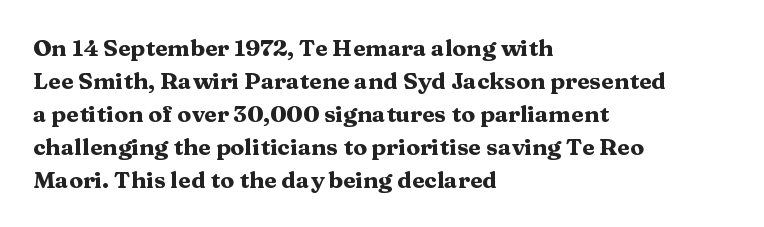
Q: Is the text bold? A: Yes.
Q: Is the text italic (slanted)? A: No, it is upright.
Q: Is the text underlined? A: No.
Q: How is the paragraph aligned? A: Left-aligned.
Q: Is the spacing between letters normal or unusually wide? A: Normal.
Q: Is the spacing between lines tight, normal or loose? A: Normal.
